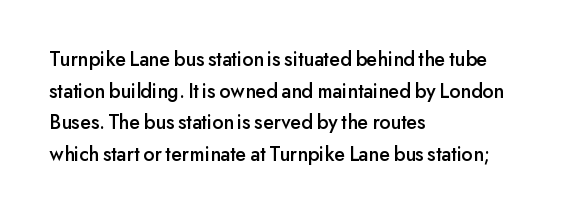
The image shows 21 px text type, upright; set left-aligned, normal line spacing (1.51x), normal letter spacing, not underlined.
